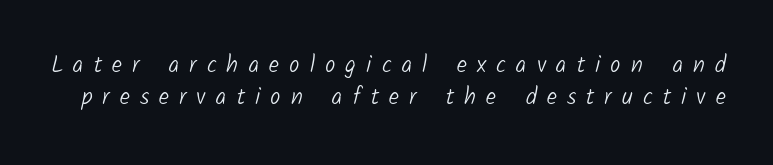
{"bold": "no", "underline": "no", "line_spacing": "normal", "line_spacing_ratio": 1.4, "letter_spacing": "wide", "letter_spacing_em": 0.44, "glyph_px": 23}
